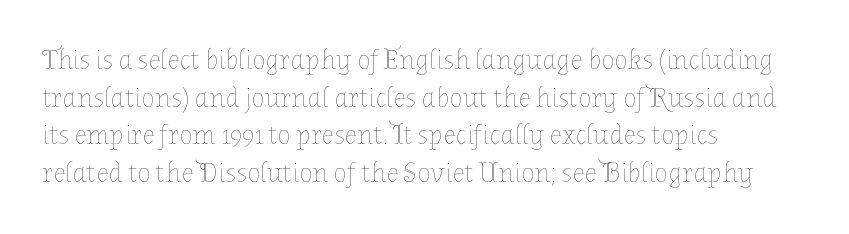
{"italic": "no", "bold": "no", "weight": "thin", "width": "normal", "stroke_contrast": "low", "x_height": "medium", "monospaced": "no", "underline": "no", "align": "left", "line_spacing": "normal", "line_spacing_ratio": 1.34, "letter_spacing": "normal", "letter_spacing_em": 0.0, "glyph_px": 28}
